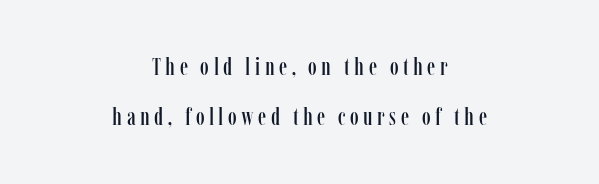
{"italic": "no", "underline": "no", "align": "center", "line_spacing": "loose", "line_spacing_ratio": 2.01, "glyph_px": 25}
